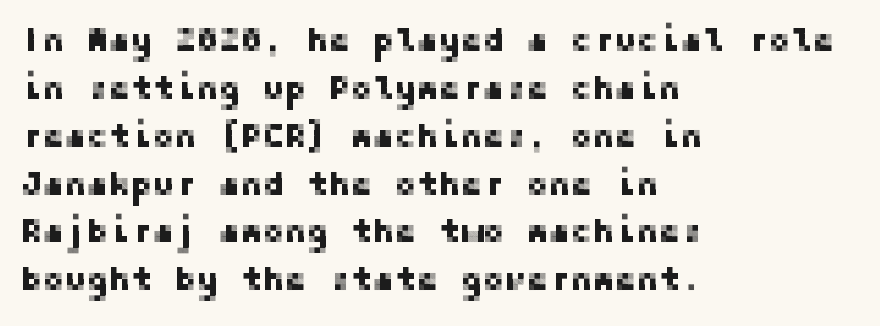
Q: Is the text italic (slanted)? A: No, it is upright.
Q: Is the typeface a serif or a sans-serif typeface? A: Sans-serif.
Q: Is the text underlined? A: No.
Q: How is the paragraph aligned? A: Left-aligned.
Q: Is the spacing between letters normal or unusually wide? A: Normal.
Q: Is the spacing between lines tight, normal or loose? A: Normal.
Q: Width (condensed, normal, or wide)? A: Normal.
Q: Stroke contrast? A: Low.
Q: x-height? A: Medium.
